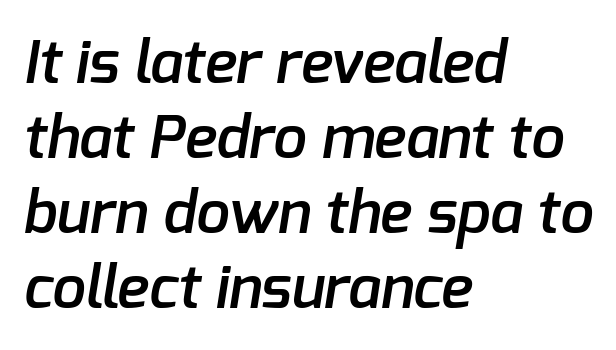
Q: Is the text bold? A: Semi-bold.
Q: Is the typeface a serif or a sans-serif typeface? A: Sans-serif.
Q: Is the text underlined? A: No.
Q: How is the paragraph aligned? A: Left-aligned.
Q: Is the spacing between letters normal or unusually wide? A: Normal.
Q: Is the spacing between lines tight, normal or loose? A: Normal.
Q: Width (condensed, normal, or wide)? A: Normal.
Q: Stroke contrast? A: Low.
Q: x-height? A: Medium.
Q: Monospaced? A: No.
